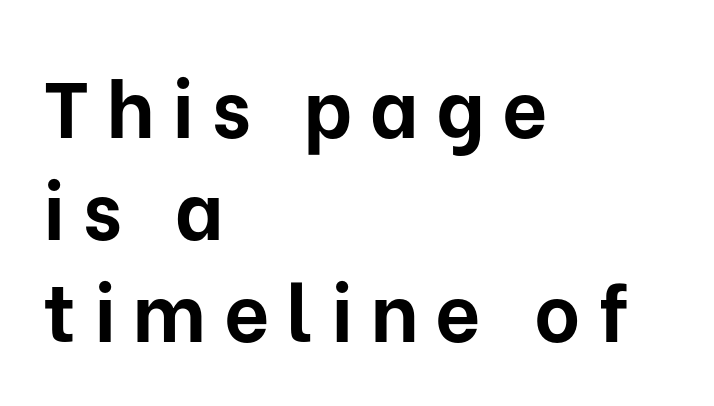
Q: Is the text bold? A: Yes.
Q: Is the text italic (slanted)? A: No, it is upright.
Q: Is the typeface a serif or a sans-serif typeface? A: Sans-serif.
Q: Is the text underlined? A: No.
Q: How is the paragraph aligned? A: Left-aligned.
Q: Is the spacing between letters normal or unusually wide? A: Unusually wide.
Q: Is the spacing between lines tight, normal or loose? A: Normal.
Q: Width (condensed, normal, or wide)? A: Normal.
Q: Stroke contrast? A: Low.
Q: x-height? A: Medium.
Q: Monospaced? A: No.
